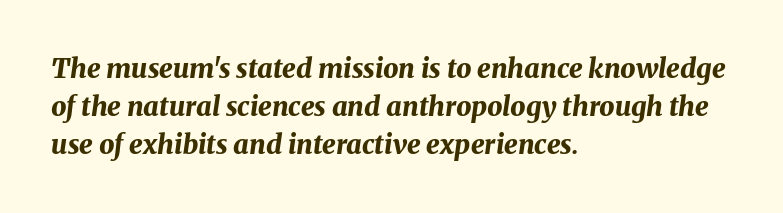
Q: Is the text bold? A: Yes.
Q: Is the text italic (slanted)? A: Yes, it leans right by about 8 degrees.
Q: Is the text underlined? A: No.
Q: How is the paragraph aligned? A: Left-aligned.
Q: Is the spacing between letters normal or unusually wide? A: Normal.
Q: Is the spacing between lines tight, normal or loose? A: Normal.
